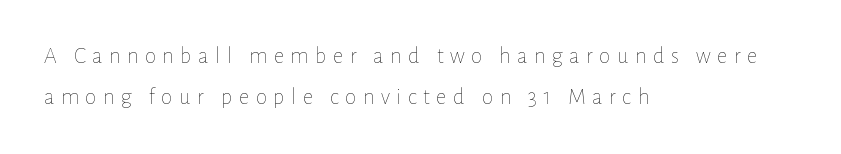
Lines of text with bare space underneath. How are the letters spaced? Widely, with obvious added tracking. These lines stack with their left ends in a neat column. On a weight scale, this lands at 450 or below. The specimen reads as upright at a glance.
